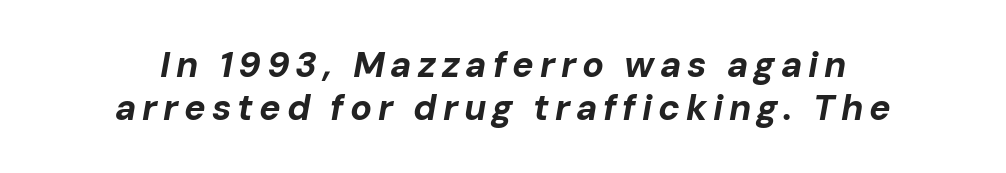
Each glyph is drawn with heavy, bold strokes. Type without underlining. This sample has the flowing, uneven cadence of proportional lettering. Tall strokes in this sample are angled rather than plumb.
